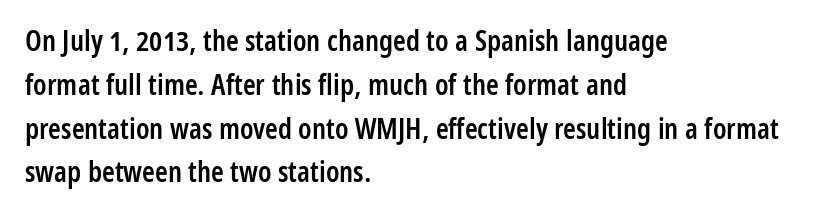
{"serif": "no", "italic": "no", "bold": "semi", "weight": "semibold", "width": "condensed", "stroke_contrast": "low", "x_height": "medium", "monospaced": "no", "underline": "no", "align": "left", "line_spacing": "normal", "line_spacing_ratio": 1.51, "letter_spacing": "normal", "letter_spacing_em": 0.0, "glyph_px": 29}
